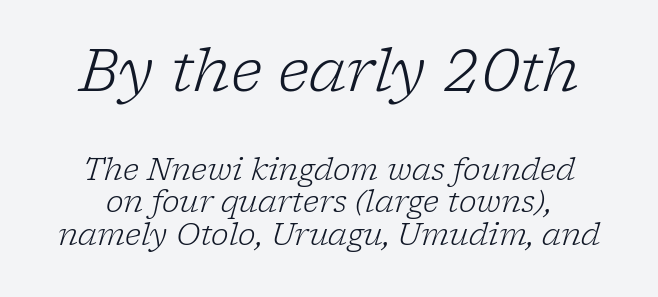
The image shows 59 px light serif type, italic (leaning right); set tight line spacing (1.08x), normal letter spacing, not underlined; the first (top) block is 1.97x larger; low stroke contrast and a medium x-height.
